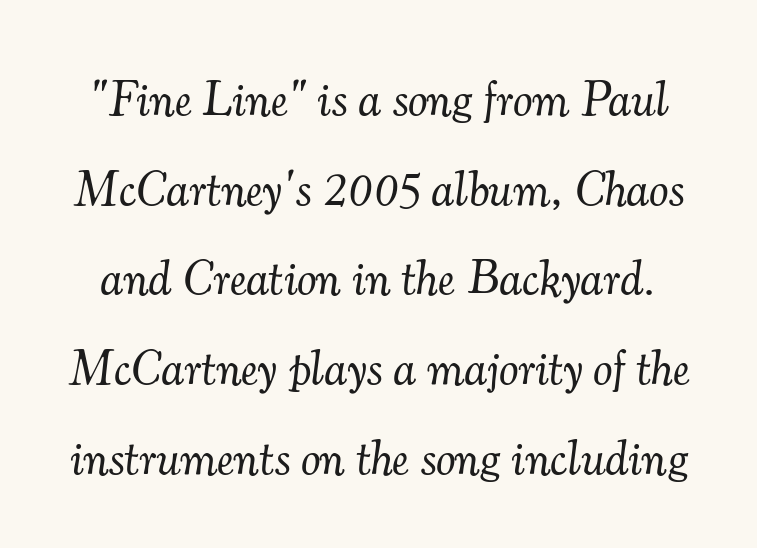
The image shows 49 px light serif type, italic (leaning right); set line spacing 1.83x, normal letter spacing, not underlined; medium stroke contrast and a small x-height.
